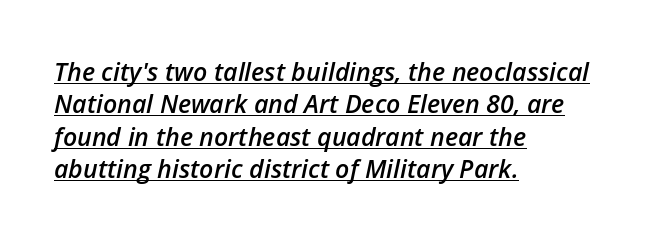
The image shows 25 px text type, italic (leaning right); set left-aligned, normal line spacing (1.3x), normal letter spacing, underlined.
